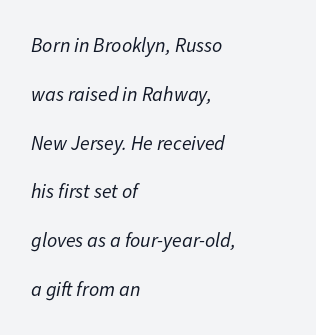
Airy leading. A typesetter would mark this as italic. Tracking value appears to be zero — textbook default spacing. The typesetter chose a ragged-right arrangement here. Glance below the letters and you will spot only blank space. Stroke mass is kept to a normal reading level or below.
